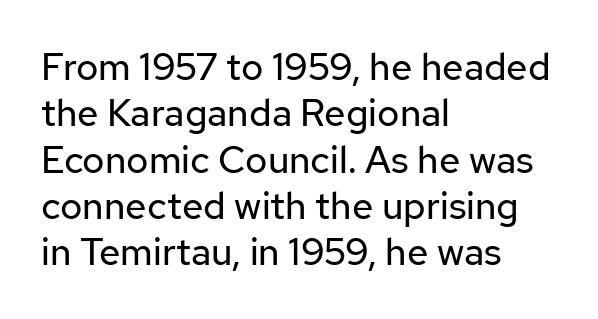
{"serif": "no", "italic": "no", "bold": "no", "weight": "regular", "width": "normal", "stroke_contrast": "low", "x_height": "medium", "monospaced": "no", "underline": "no", "align": "left", "line_spacing_ratio": 1.22, "letter_spacing": "normal", "letter_spacing_em": 0.0, "glyph_px": 38}
